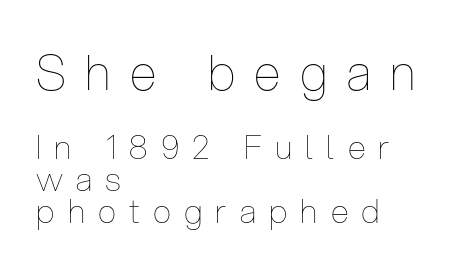
The image shows 49 px thin, condensed type, upright; set left-aligned, tight line spacing (0.96x), unusually wide letter spacing (+0.4 em), not underlined; the first (top) block is 1.48x larger; low stroke contrast and a medium x-height.
